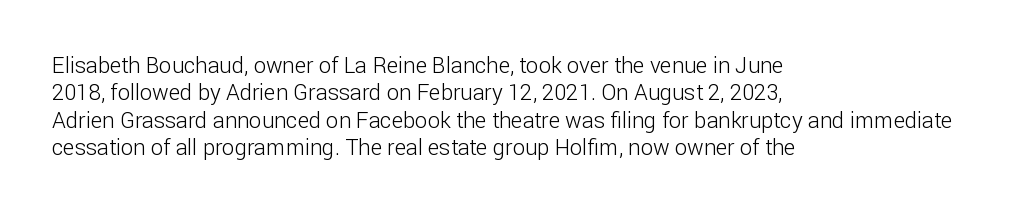
Q: Is the text bold? A: No.
Q: Is the text italic (slanted)? A: No, it is upright.
Q: Is the text underlined? A: No.
Q: How is the paragraph aligned? A: Left-aligned.
Q: Is the spacing between letters normal or unusually wide? A: Normal.
